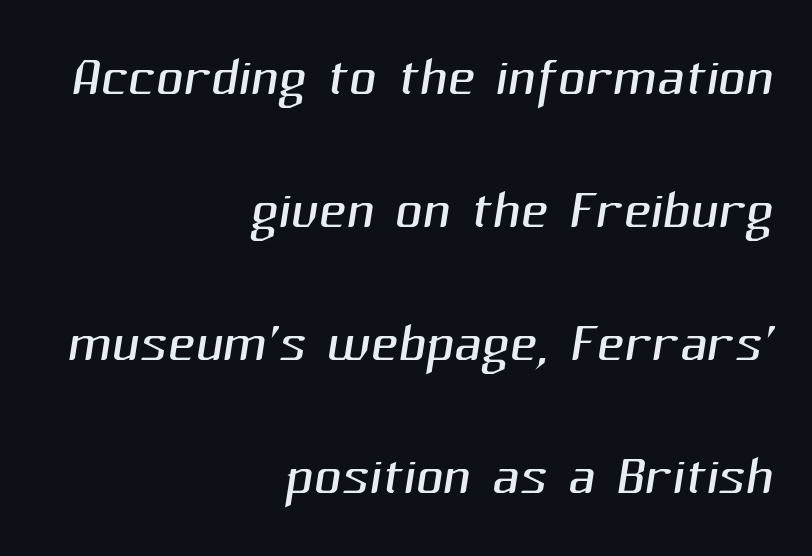
Q: Is the text bold? A: No.
Q: Is the typeface a serif or a sans-serif typeface? A: Sans-serif.
Q: Is the text underlined? A: No.
Q: How is the paragraph aligned? A: Right-aligned.
Q: Is the spacing between letters normal or unusually wide? A: Normal.
Q: Width (condensed, normal, or wide)? A: Normal.
Q: Stroke contrast? A: Medium.
Q: x-height? A: Medium.
Q: Monospaced? A: No.
